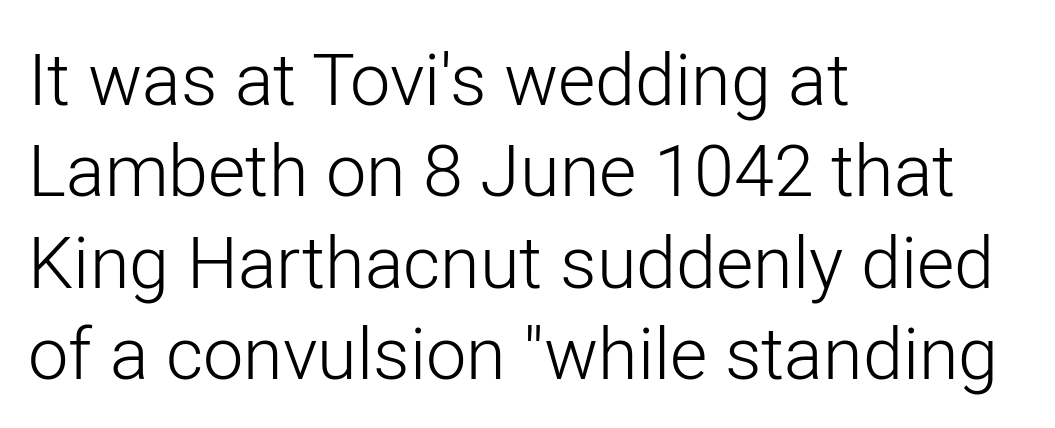
The image shows 72 px light sans-serif type, upright; set left-aligned, normal line spacing (1.27x), normal letter spacing, not underlined; low stroke contrast and a medium x-height.
